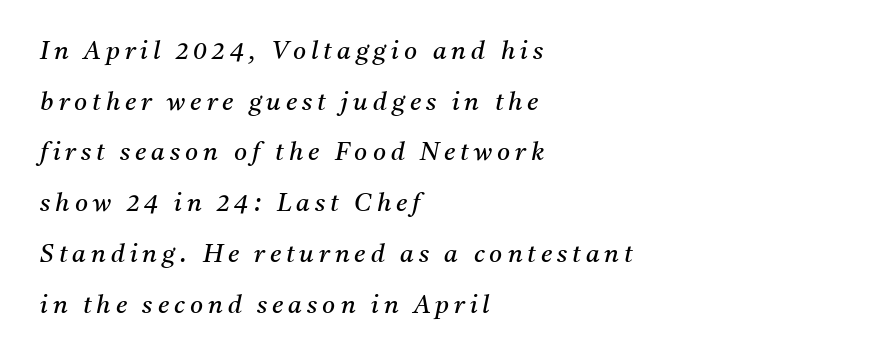
The weight would be labelled regular, book, light, or lighter still. The paragraph shown leans on its left margin. A clean baseline with only descenders dipping below it. The vertical gap from one line to the next is large. Italic? Definitely — the glyphs are oblique. The letters are spread apart with noticeably loose tracking.
